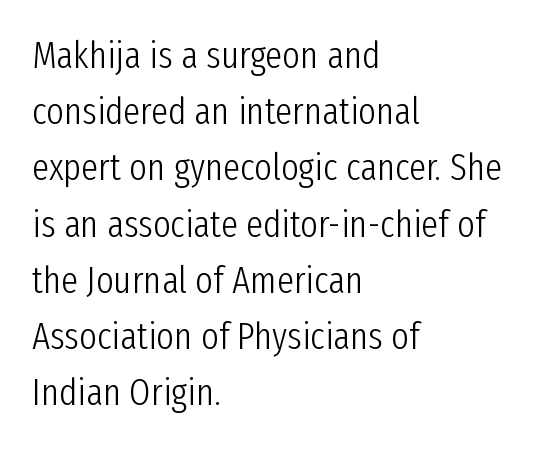
A typesetter would mark this as roman, not italic. Here the designer chose a conventional face with non-uniform glyph widths. The string is rendered with underlining switched off. Nothing sits at the stroke ends, so this counts as sans-serif. The typeface has the unassuming heft of standard copy or less.
